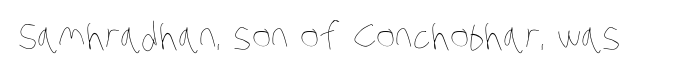
Q: Is the text bold? A: No.
Q: Is the text underlined? A: No.
Q: Is the spacing between letters normal or unusually wide? A: Normal.
Q: Width (condensed, normal, or wide)? A: Condensed.
Q: Stroke contrast? A: Low.
Q: x-height? A: Large.
Q: Monospaced? A: No.
